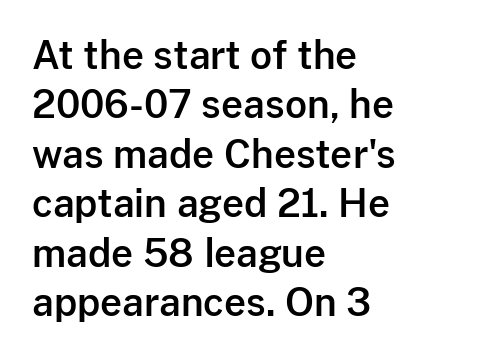
The image shows 38 px sans-serif type, upright; set left-aligned, normal line spacing (1.3x), normal letter spacing, not underlined; low stroke contrast and a medium x-height.
